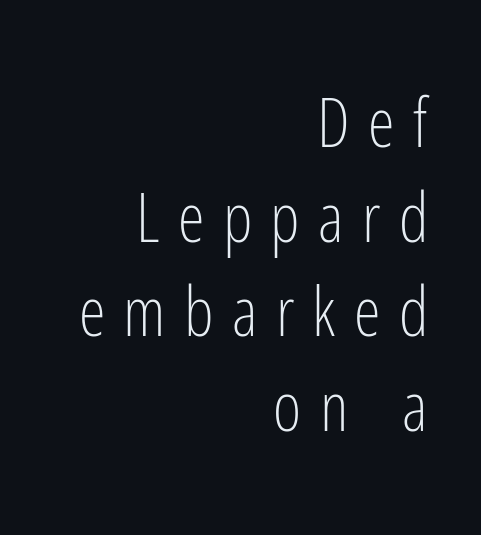
The specimen reads as upright at a glance. Check under the words: just untouched page. Characters follow at a spacing far wider than the type designer built in. Horizontal alignment here is rightward, an uncommon choice for prose. Each new line begins a customary step beneath the previous one. Summary of weight: not heavy and not bold.
